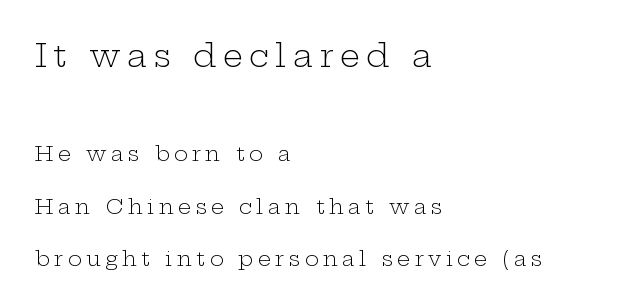
Horizontally, the lines are justified to the leading edge only. Each new line begins a long way beneath the previous one. I'd call this a serif setting — the letters wear small feet. Here the glyphs are tracked loosely, breaking word shapes into spaced letters. Italic: no, the glyphs are upright roman. The initial chunk of copy outweighs the following chunk in type size.
